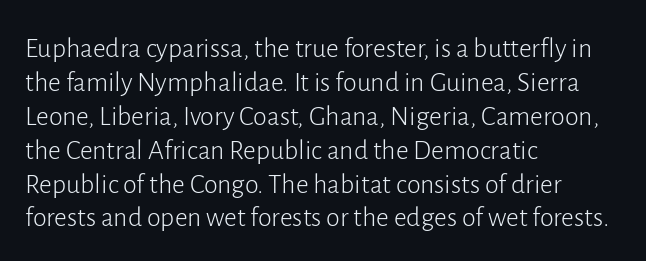
Q: Is the text bold? A: No.
Q: Is the text italic (slanted)? A: No, it is upright.
Q: Is the typeface a serif or a sans-serif typeface? A: Sans-serif.
Q: Is the text underlined? A: No.
Q: How is the paragraph aligned? A: Left-aligned.
Q: Is the spacing between letters normal or unusually wide? A: Normal.
Q: Width (condensed, normal, or wide)? A: Normal.
Q: Stroke contrast? A: Low.
Q: x-height? A: Medium.
Q: Monospaced? A: No.
